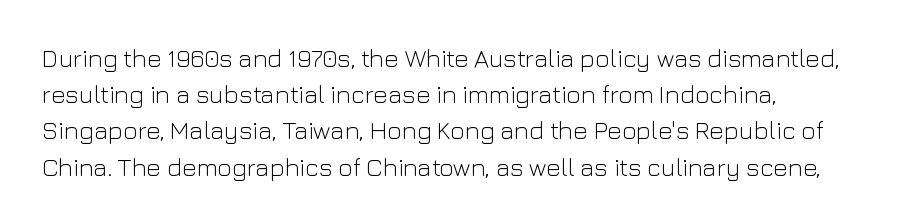
The cut favours lightness, reaching ordinary text weight at its darkest. Left-aligned paragraph, ragged on the right. There is no visible air inserted between adjacent glyphs. Has an underline been added? It has not. Upright lettering throughout. Leading matches the norm, producing a regular column.
